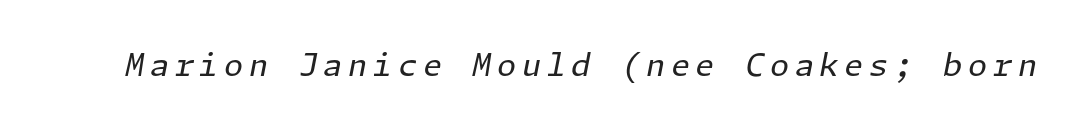
Q: Is the text bold? A: No.
Q: Is the text italic (slanted)? A: Yes, it leans right by about 11 degrees.
Q: Is the text underlined? A: No.
Q: Width (condensed, normal, or wide)? A: Normal.
Q: Stroke contrast? A: Low.
Q: x-height? A: Medium.
